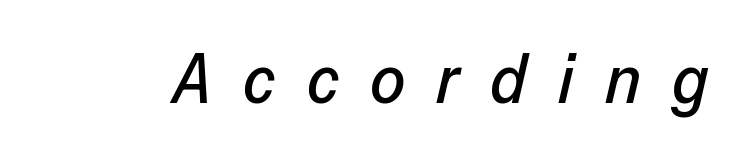
Q: Is the text italic (slanted)? A: Yes, it leans right by about 13 degrees.
Q: Is the text underlined? A: No.
Q: Is the spacing between letters normal or unusually wide? A: Unusually wide.
Q: Width (condensed, normal, or wide)? A: Normal.
Q: Stroke contrast? A: Low.
Q: x-height? A: Medium.
Q: Monospaced? A: No.
